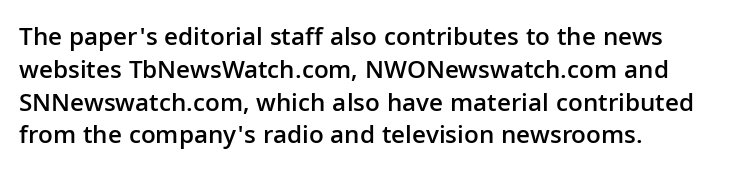
{"italic": "no", "bold": "semi", "underline": "no", "align": "left", "line_spacing": "normal", "line_spacing_ratio": 1.26, "letter_spacing": "normal", "letter_spacing_em": 0.0, "glyph_px": 26}
